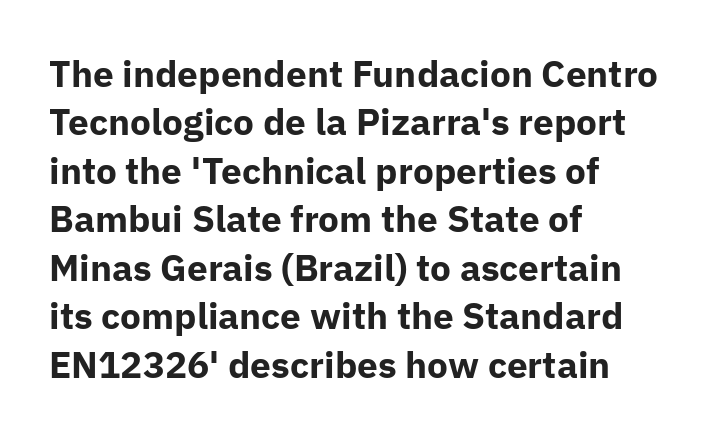
{"serif": "no", "italic": "no", "bold": "yes", "weight": "bold", "width": "normal", "stroke_contrast": "low", "x_height": "medium", "monospaced": "no", "underline": "no", "align": "left", "line_spacing": "normal", "line_spacing_ratio": 1.31, "letter_spacing": "normal", "letter_spacing_em": 0.0, "glyph_px": 37}
